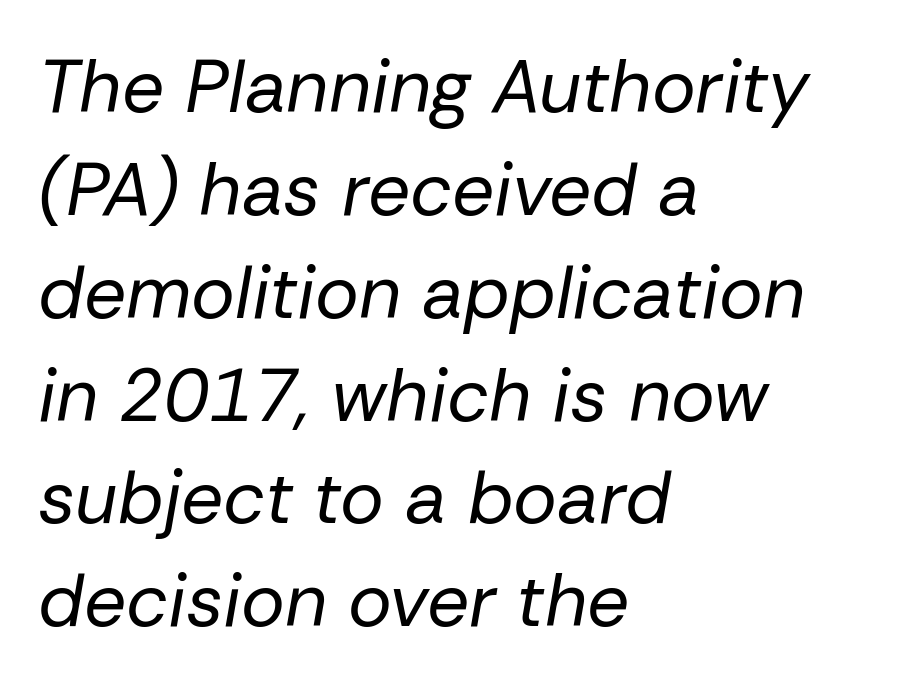
The image shows 74 px regular-weight type, italic (leaning right); set left-aligned, normal line spacing (1.39x), normal letter spacing, not underlined; low stroke contrast and a medium x-height.
